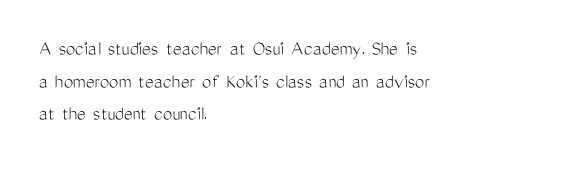
The image shows 21 px text type, upright; set left-aligned, normal line spacing (1.55x), normal letter spacing, not underlined.
